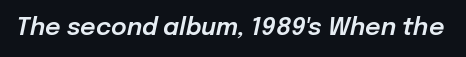
Q: Is the text italic (slanted)? A: Yes, it leans right by about 12 degrees.
Q: Is the text underlined? A: No.
Q: Is the spacing between letters normal or unusually wide? A: Normal.
